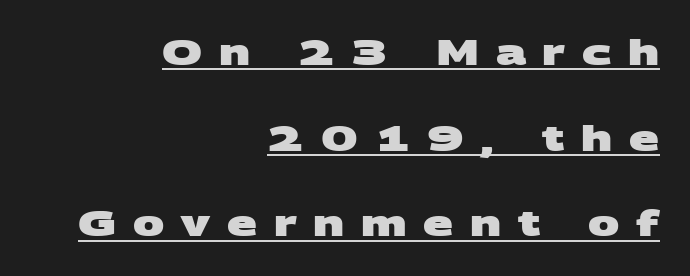
{"serif": "no", "bold": "yes", "weight": "heavy", "width": "wide", "stroke_contrast": "medium", "x_height": "large", "monospaced": "no", "underline": "yes", "align": "right", "line_spacing": "loose", "line_spacing_ratio": 2.45, "letter_spacing": "wide", "letter_spacing_em": 0.47, "glyph_px": 35}
